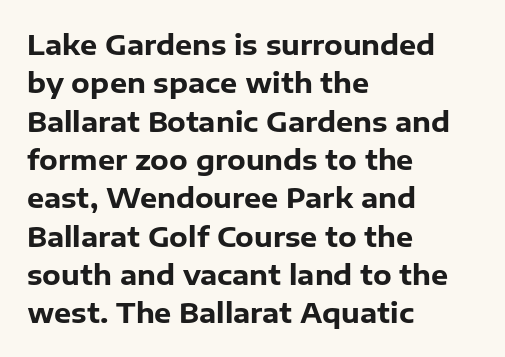
Glyph-to-glyph distance matches everyday printed text. Notice how thick the strokes are: this is what a full bold looks like. A normal amount of white space separates one row of letters from the next. Only glyphs here, with clear space below each row. Vertical strokes here are truly vertical.
